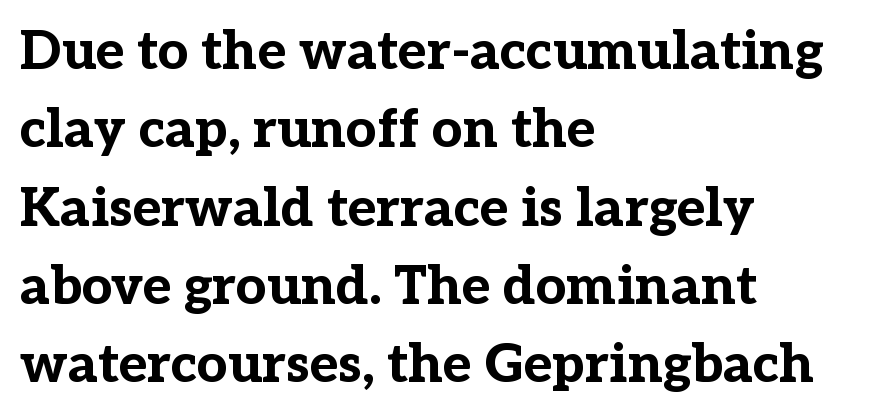
{"serif": "yes", "italic": "no", "bold": "yes", "weight": "bold", "width": "normal", "stroke_contrast": "low", "x_height": "medium", "monospaced": "no", "underline": "no", "align": "left", "line_spacing": "normal", "line_spacing_ratio": 1.45, "letter_spacing": "normal", "letter_spacing_em": 0.0, "glyph_px": 54}
